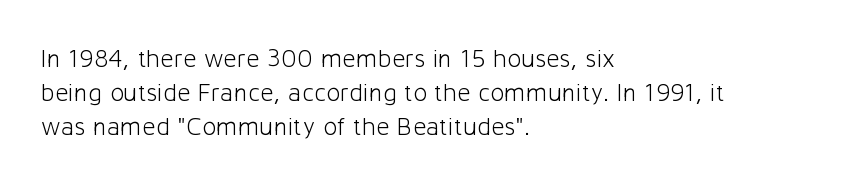
The image shows 26 px text type, upright; set left-aligned, normal line spacing (1.3x), normal letter spacing, not underlined.
